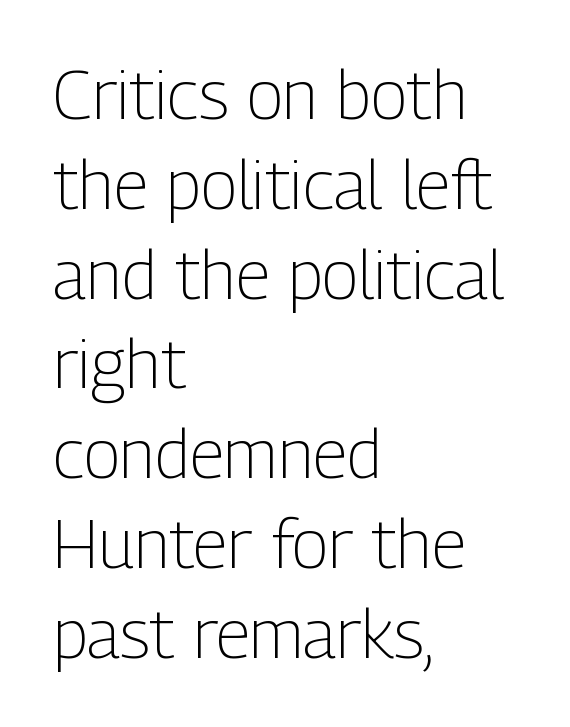
Q: Is the text bold? A: No.
Q: Is the text italic (slanted)? A: No, it is upright.
Q: Is the typeface a serif or a sans-serif typeface? A: Sans-serif.
Q: Is the text underlined? A: No.
Q: How is the paragraph aligned? A: Left-aligned.
Q: Is the spacing between letters normal or unusually wide? A: Normal.
Q: Is the spacing between lines tight, normal or loose? A: Normal.
Q: Width (condensed, normal, or wide)? A: Condensed.
Q: Stroke contrast? A: Low.
Q: x-height? A: Medium.
Q: Monospaced? A: No.
